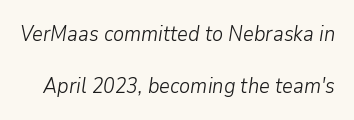
{"italic": "yes", "lean": "right", "slant_degrees": 9, "bold": "no", "underline": "no", "line_spacing": "loose", "line_spacing_ratio": 2.46, "letter_spacing": "normal", "letter_spacing_em": 0.0, "glyph_px": 21}
